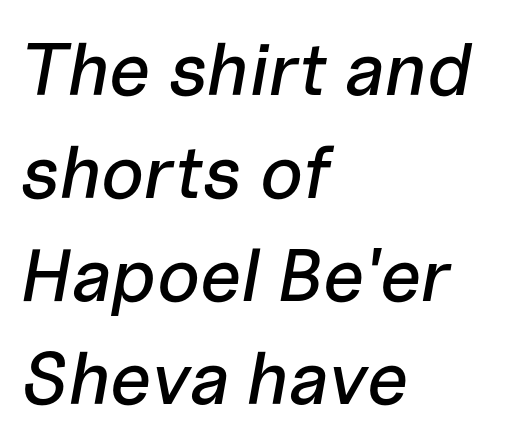
The words here are not underlined. The letters are slanted; this is an italic face. Students, observe: this is what conventionally led text looks like. A typesetter would call this zero additional tracking. This rendering uses left alignment, leaving the right contour irregular. Character widths vary here, with narrow letters taking less room than wide ones.
